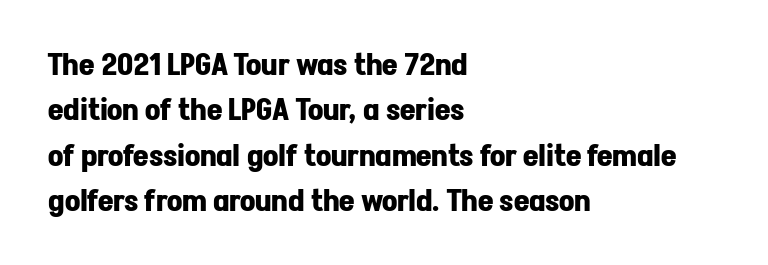
Q: Is the text bold? A: Yes.
Q: Is the text italic (slanted)? A: No, it is upright.
Q: Is the typeface a serif or a sans-serif typeface? A: Sans-serif.
Q: Is the text underlined? A: No.
Q: How is the paragraph aligned? A: Left-aligned.
Q: Is the spacing between letters normal or unusually wide? A: Normal.
Q: Is the spacing between lines tight, normal or loose? A: Normal.
Q: Width (condensed, normal, or wide)? A: Normal.
Q: Stroke contrast? A: Low.
Q: x-height? A: Medium.
Q: Monospaced? A: No.
